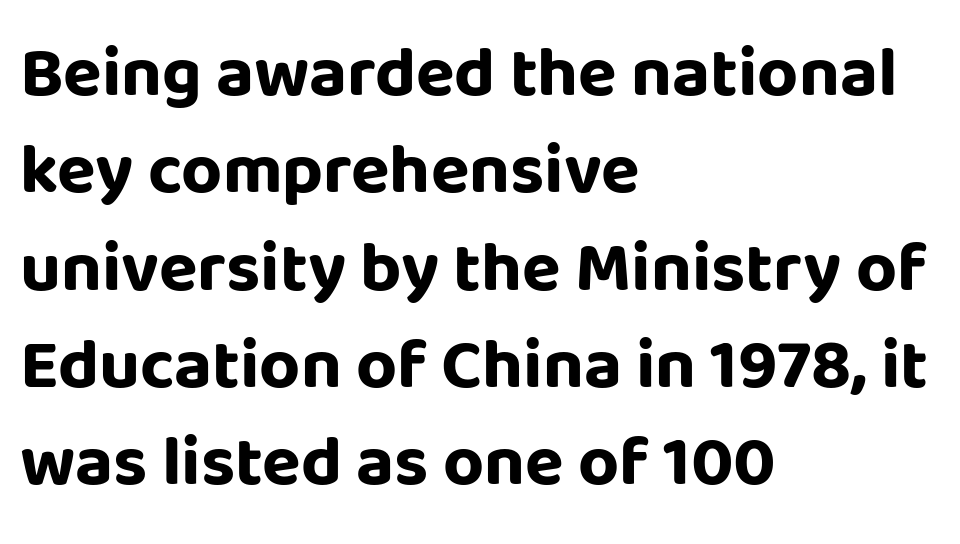
Every character sits straight up, as roman type does. The horizontal fit of the characters is conventional and even. Evenly set lines give the paragraph a standard silhouette. This sample is left-justified, so line endings fall wherever the words run out. Unlike a traditional serif, this face leaves its strokes unadorned. The characters look thick and weighty, a clear bold.
